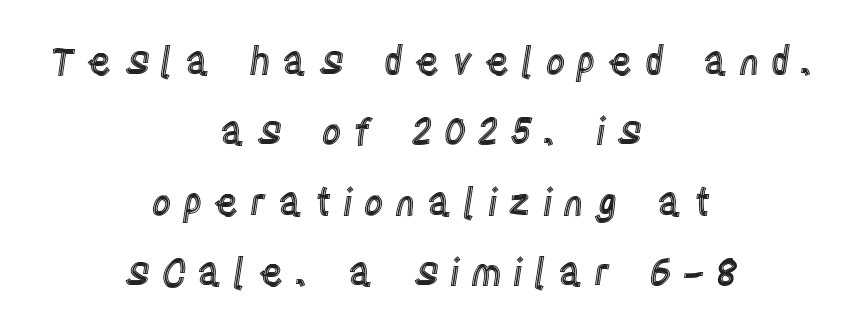
{"width": "condensed", "x_height": "large", "monospaced": "no", "underline": "no", "align": "center", "line_spacing_ratio": 1.85, "letter_spacing": "wide", "letter_spacing_em": 0.29, "glyph_px": 38}
